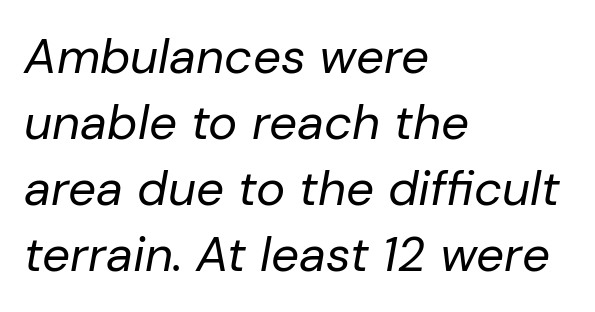
{"italic": "yes", "lean": "right", "slant_degrees": 10, "bold": "no", "weight": "regular", "width": "normal", "stroke_contrast": "low", "x_height": "medium", "monospaced": "no", "underline": "no", "align": "left", "line_spacing": "normal", "line_spacing_ratio": 1.35, "letter_spacing": "normal", "letter_spacing_em": 0.0, "glyph_px": 49}
